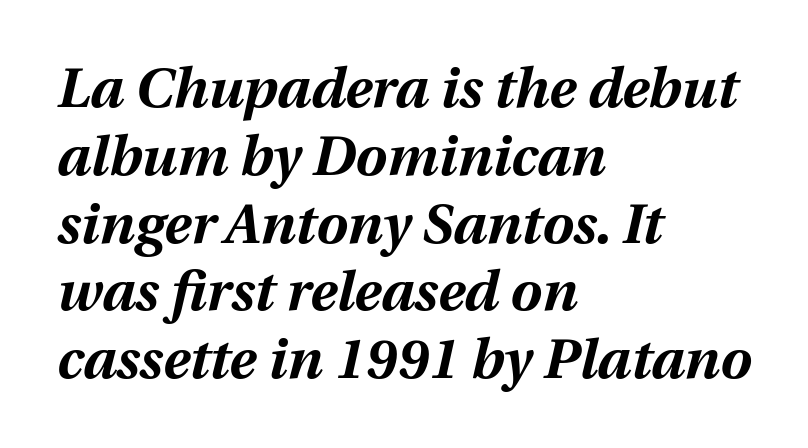
The image shows 56 px bold type, italic (leaning right); set left-aligned, line spacing 1.21x, normal letter spacing, not underlined; medium stroke contrast and a medium x-height.
